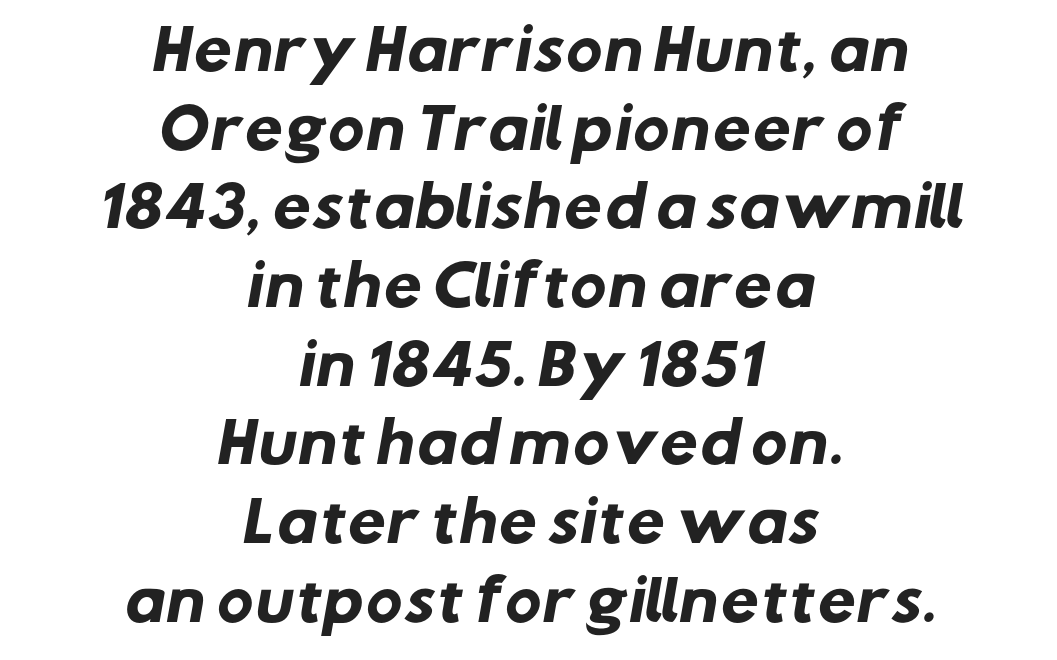
The image shows 55 px heavy sans-serif type; set centered, normal line spacing (1.43x), normal letter spacing, not underlined; low stroke contrast and a medium x-height.
